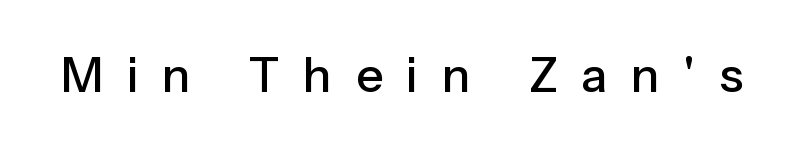
{"serif": "no", "italic": "no", "width": "normal", "stroke_contrast": "low", "x_height": "medium", "monospaced": "no", "underline": "no", "letter_spacing": "wide", "letter_spacing_em": 0.49, "glyph_px": 48}
